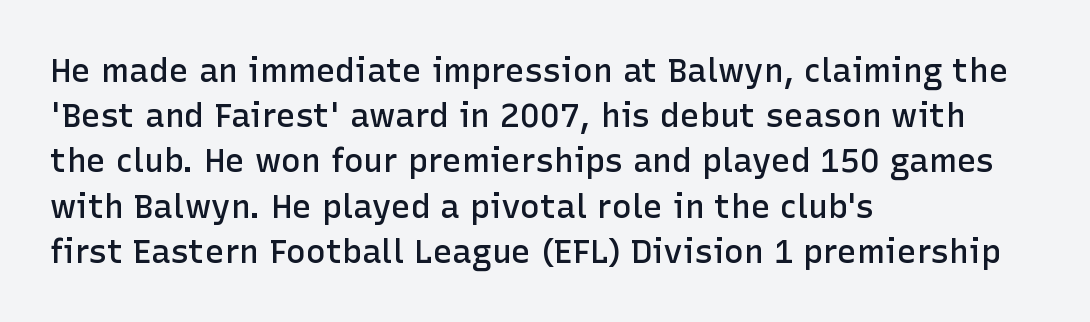
Do the characters align in a grid? No, the font is proportional. The setting favours the left margin, as ordinary paragraphs usually do. Nobody touched the tracking dial on this one. The rendering shows plain stroke endings on the letterforms — a sans-serif design. Every character sits straight up, as roman type does.
